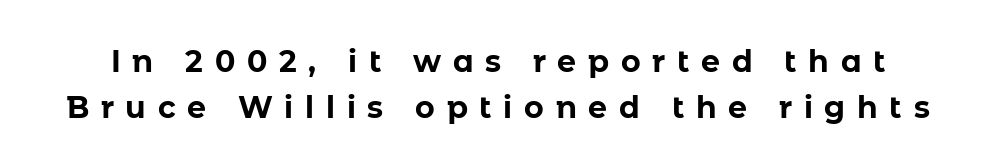
The image shows 30 px bold sans-serif type, upright; set normal line spacing (1.52x), unusually wide letter spacing (+0.39 em), not underlined; low stroke contrast and a medium x-height.
